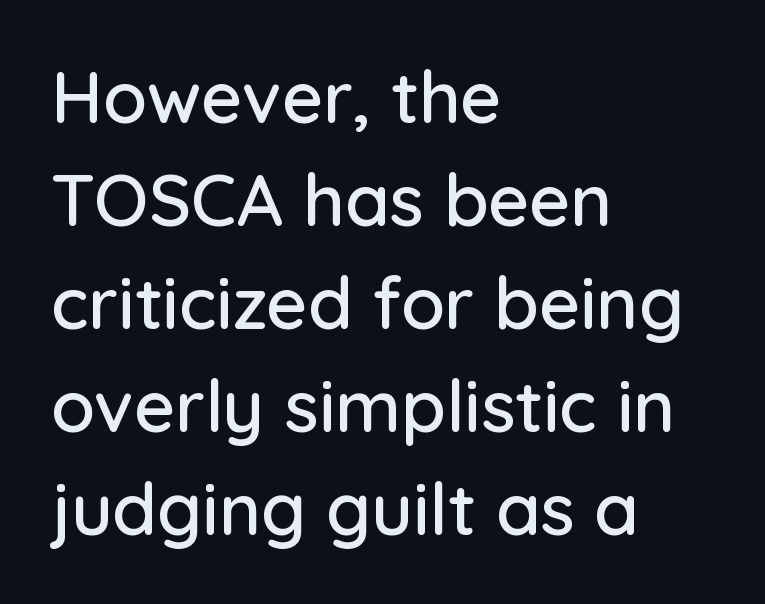
The image shows 72 px sans-serif type, upright; set left-aligned, normal line spacing (1.43x), normal letter spacing, not underlined; low stroke contrast and a medium x-height.
